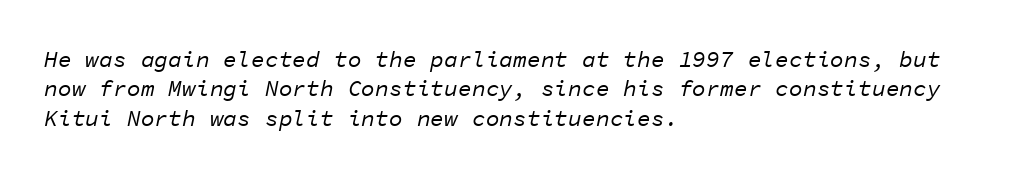
The image shows 23 px text type, italic (leaning right); set left-aligned, normal line spacing (1.28x), normal letter spacing, not underlined.
